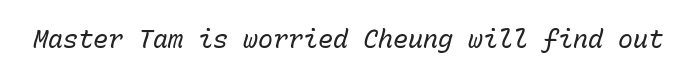
{"italic": "yes", "lean": "right", "slant_degrees": 15, "bold": "no", "underline": "no", "letter_spacing": "normal", "letter_spacing_em": 0.0, "glyph_px": 25}
